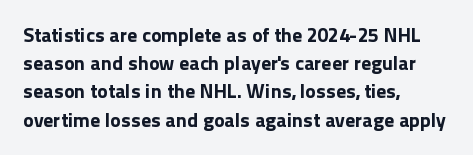
Upright lettering throughout. Each line starts at the same left margin while the right side varies. The passage shown has conventional tracking throughout. The glyphs have the mass of a bold cut. Summary of vertical rhythm: regular, with standard interline spacing. Words float on clear page, feet unadorned.
